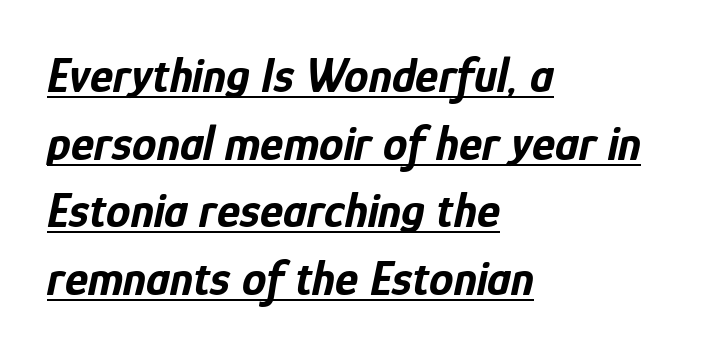
The image shows 49 px bold, condensed type, italic (leaning right); set left-aligned, normal line spacing (1.38x), normal letter spacing, underlined; low stroke contrast and a medium x-height.
